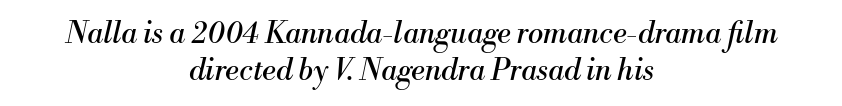
The image shows 29 px regular-weight serif type, italic (leaning right); set centered, normal line spacing (1.26x), normal letter spacing, not underlined; medium stroke contrast and a small x-height.
